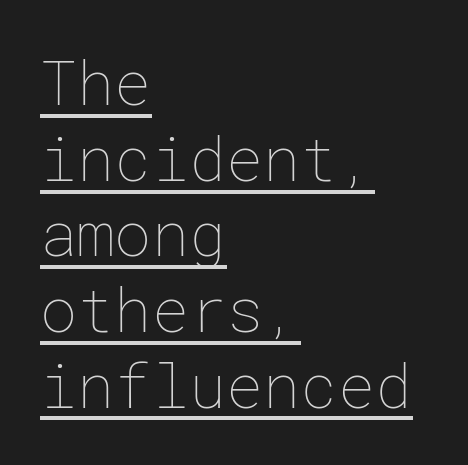
{"italic": "no", "bold": "no", "weight": "thin", "width": "normal", "stroke_contrast": "low", "x_height": "medium", "underline": "yes", "align": "left", "line_spacing_ratio": 1.22, "letter_spacing": "normal", "letter_spacing_em": 0.0, "glyph_px": 62}
